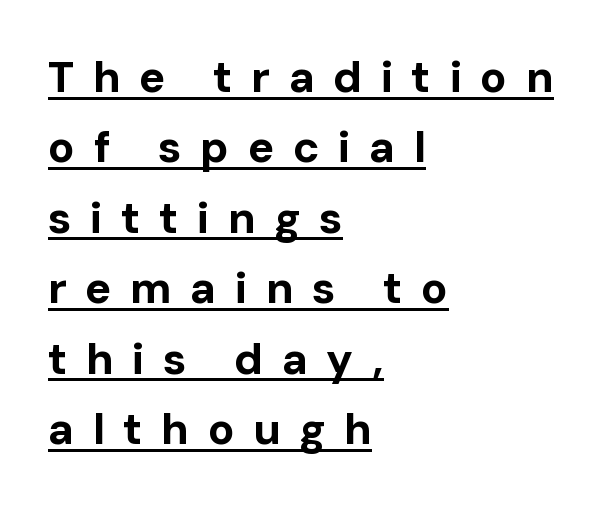
Words appear elongated and porous because spacing is wide. Summary of vertical rhythm: regular, with standard interline spacing. The rag falls on the right side of this text block. Do the letters lean? They stand straight. The font is running at its bold setting.
